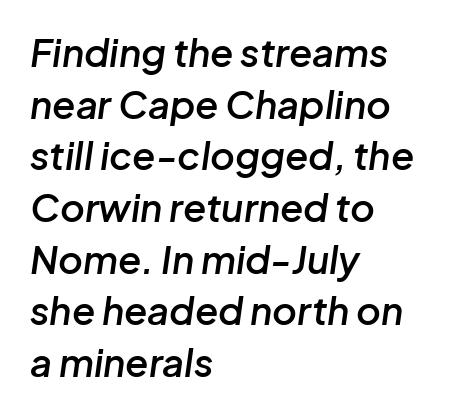
The image shows 38 px semibold type, italic (leaning right); set left-aligned, normal line spacing (1.36x), normal letter spacing, not underlined; low stroke contrast and a medium x-height.
